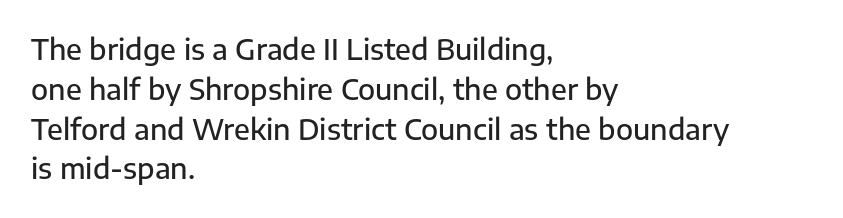
Here the designer chose a conventional face with non-uniform glyph widths. Letters rest on an invisible, unmarked baseline. How are the letters spaced? Ordinarily, with no added tracking. The compositor pushed each line to the left boundary. The passage shown is typeset with a sans-serif family.
